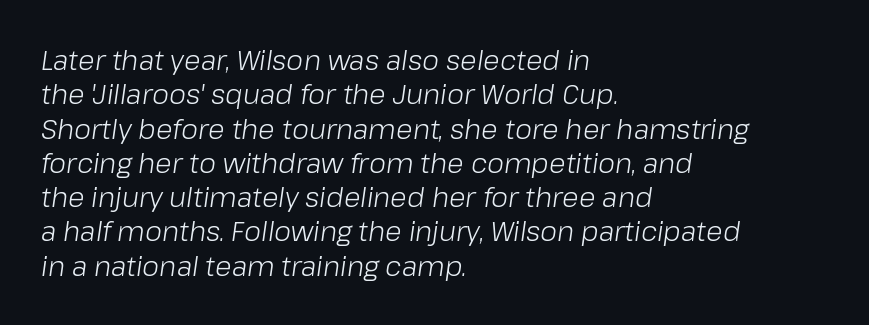
The image shows 27 px text type, italic (leaning right); set left-aligned, normal line spacing (1.27x), normal letter spacing, not underlined.
